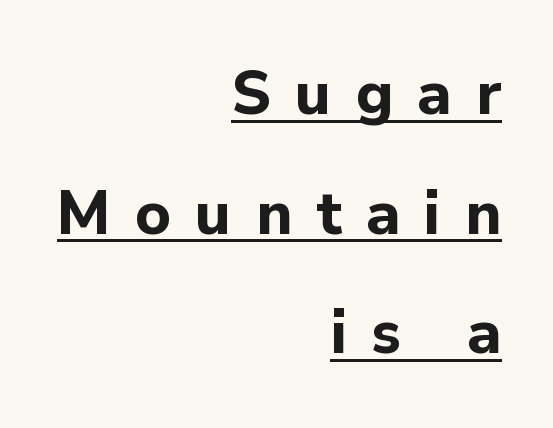
{"serif": "no", "italic": "no", "bold": "yes", "weight": "bold", "width": "normal", "stroke_contrast": "low", "x_height": "medium", "monospaced": "no", "underline": "yes", "align": "right", "line_spacing": "loose", "line_spacing_ratio": 1.96, "letter_spacing": "wide", "letter_spacing_em": 0.4, "glyph_px": 61}
